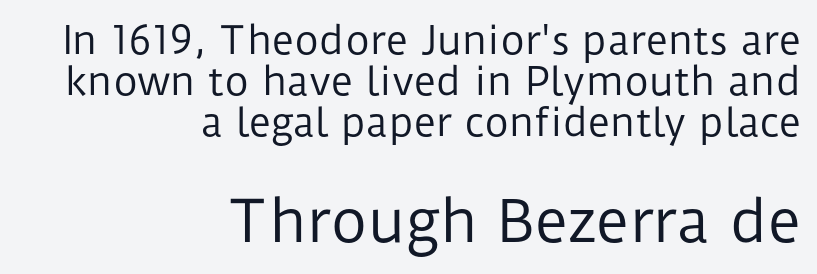
Note: smaller setting up top, larger setting below. This reads as an unemphasized weight, regular at the heaviest. Compared with a flush-left layout, this one pins lines to the opposite, right side. These lines keep a tight, regular rhythm from letter to letter. Cramped leading.
